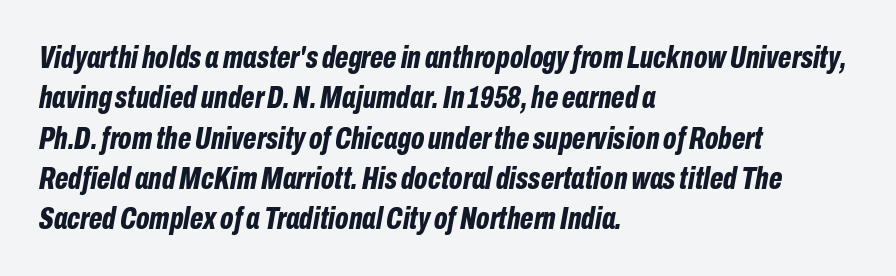
The image shows 32 px bold, condensed type, italic (leaning right); set left-aligned, normal line spacing (1.26x), normal letter spacing, not underlined; low stroke contrast and a medium x-height.
